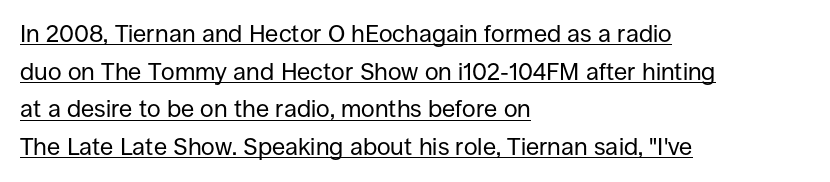
{"italic": "no", "bold": "no", "underline": "yes", "align": "left", "line_spacing": "normal", "line_spacing_ratio": 1.57, "letter_spacing": "normal", "letter_spacing_em": 0.0, "glyph_px": 24}
